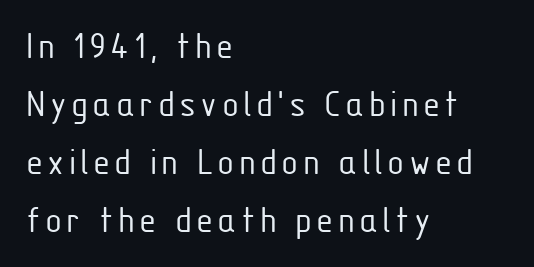
The image shows 39 px light, condensed sans-serif type, upright; set left-aligned, normal line spacing (1.49x), not underlined; low stroke contrast and a medium x-height.
